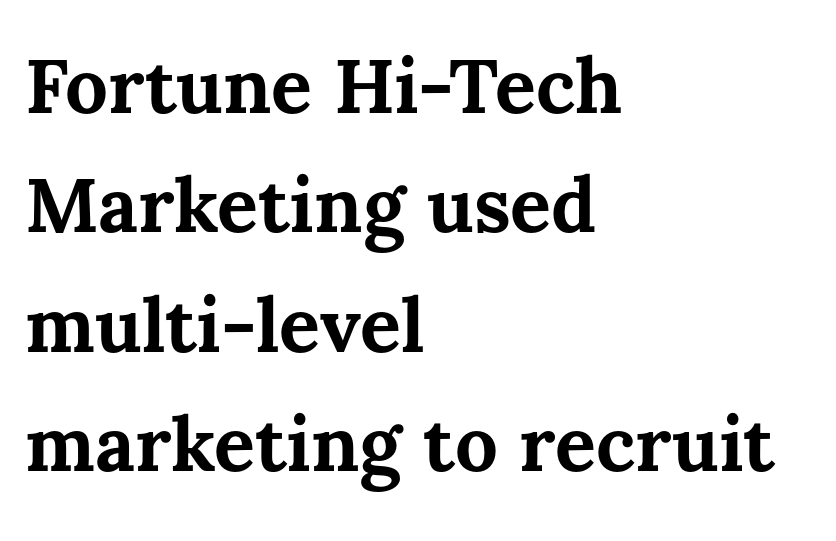
Q: Is the text bold? A: Yes.
Q: Is the text italic (slanted)? A: No, it is upright.
Q: Is the text underlined? A: No.
Q: How is the paragraph aligned? A: Left-aligned.
Q: Is the spacing between letters normal or unusually wide? A: Normal.
Q: Is the spacing between lines tight, normal or loose? A: Normal.
Q: Width (condensed, normal, or wide)? A: Normal.
Q: Stroke contrast? A: Medium.
Q: x-height? A: Medium.
Q: Monospaced? A: No.
